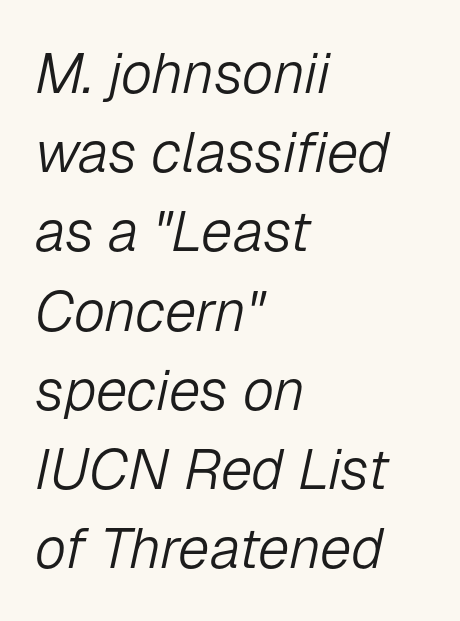
{"italic": "yes", "lean": "right", "slant_degrees": 12, "bold": "no", "weight": "light", "width": "normal", "stroke_contrast": "low", "x_height": "medium", "monospaced": "no", "underline": "no", "align": "left", "line_spacing": "normal", "line_spacing_ratio": 1.39, "letter_spacing": "normal", "letter_spacing_em": 0.0, "glyph_px": 57}
